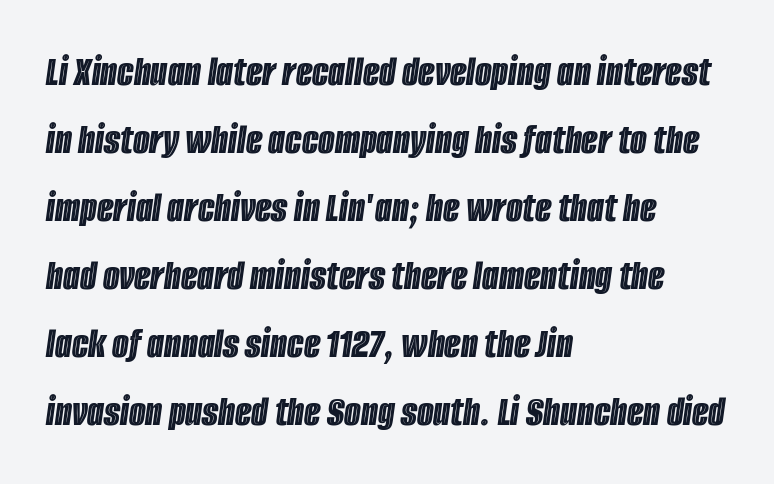
Q: Is the text italic (slanted)? A: Yes, it leans right by about 8 degrees.
Q: Is the text underlined? A: No.
Q: How is the paragraph aligned? A: Left-aligned.
Q: Is the spacing between letters normal or unusually wide? A: Normal.
Q: Is the spacing between lines tight, normal or loose? A: Normal.
Q: Width (condensed, normal, or wide)? A: Condensed.
Q: x-height? A: Large.
Q: Monospaced? A: No.
